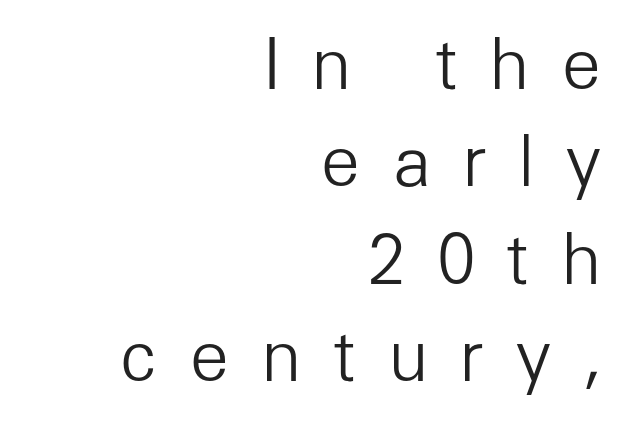
The image shows 69 px light sans-serif type, upright; set right-aligned, normal line spacing (1.41x), unusually wide letter spacing (+0.45 em), not underlined; low stroke contrast and a medium x-height.
